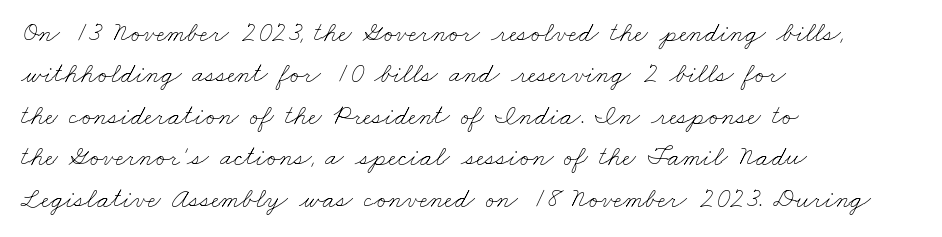
Words float on clear page, feet unadorned. Proportional: the letters do not fall into vertical columns. Vertically, the passage feels balanced, rows spaced as you'd expect. Casual observation: everything's shoved over to the left.
